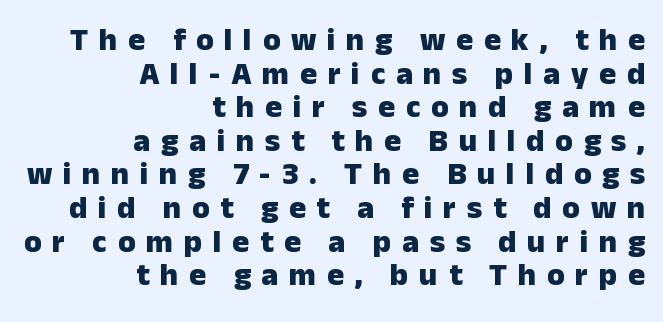
{"serif": "no", "italic": "no", "bold": "yes", "weight": "heavy", "width": "normal", "stroke_contrast": "low", "x_height": "medium", "monospaced": "no", "underline": "no", "align": "right", "line_spacing": "tight", "line_spacing_ratio": 1.05, "letter_spacing": "wide", "letter_spacing_em": 0.33, "glyph_px": 32}
